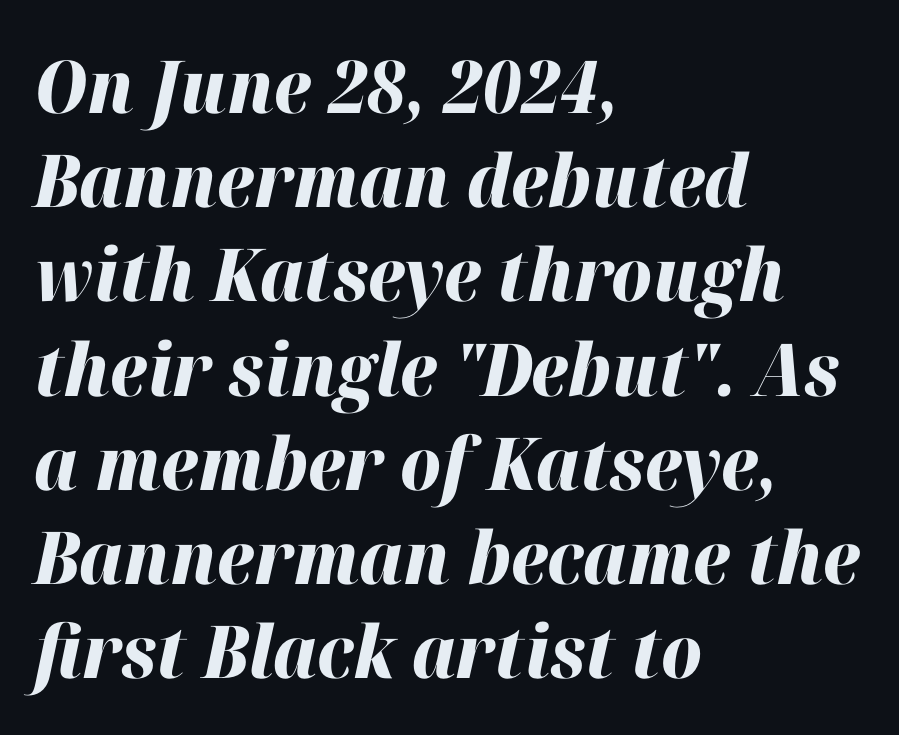
The image shows 73 px heavy type, italic (leaning right); set left-aligned, normal line spacing (1.29x), normal letter spacing, not underlined; high stroke contrast and a medium x-height.
